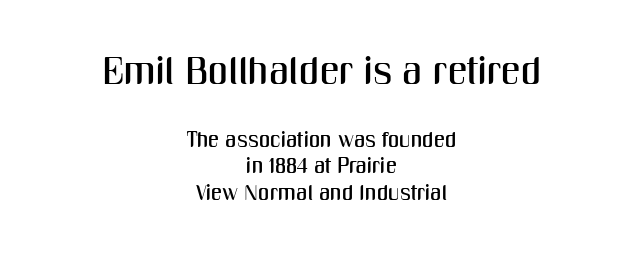
Q: Is the text italic (slanted)? A: No, it is upright.
Q: Is the typeface a serif or a sans-serif typeface? A: Sans-serif.
Q: Is the text underlined? A: No.
Q: How is the paragraph aligned? A: Centered.
Q: Is the spacing between letters normal or unusually wide? A: Normal.
Q: Which block of text is set in a larger size, the first (top) or the second (bottom)? A: The first (top) one.
Q: Width (condensed, normal, or wide)? A: Condensed.
Q: Stroke contrast? A: Medium.
Q: x-height? A: Medium.
Q: Monospaced? A: No.
